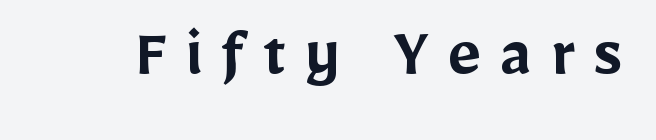
{"serif": "no", "italic": "no", "bold": "semi", "weight": "semibold", "width": "normal", "stroke_contrast": "low", "x_height": "medium", "monospaced": "no", "underline": "no", "letter_spacing": "wide", "letter_spacing_em": 0.25, "glyph_px": 73}
